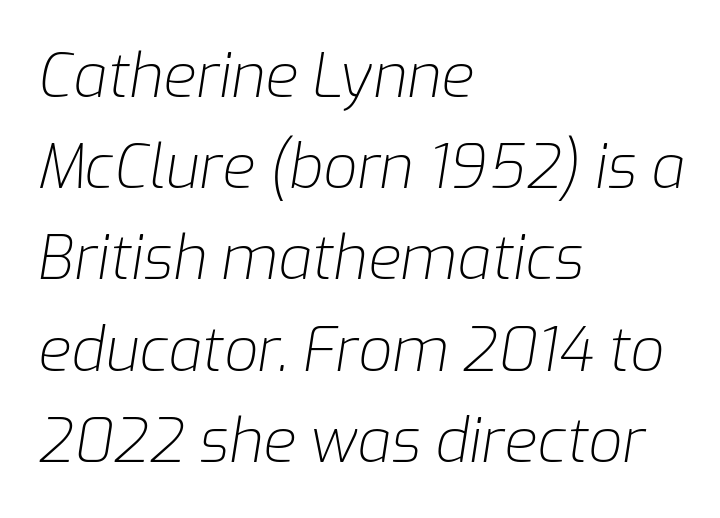
{"italic": "yes", "lean": "right", "slant_degrees": 9, "bold": "no", "weight": "light", "width": "normal", "stroke_contrast": "low", "x_height": "medium", "monospaced": "no", "underline": "no", "align": "left", "line_spacing": "normal", "line_spacing_ratio": 1.52, "letter_spacing": "normal", "letter_spacing_em": 0.0, "glyph_px": 60}
